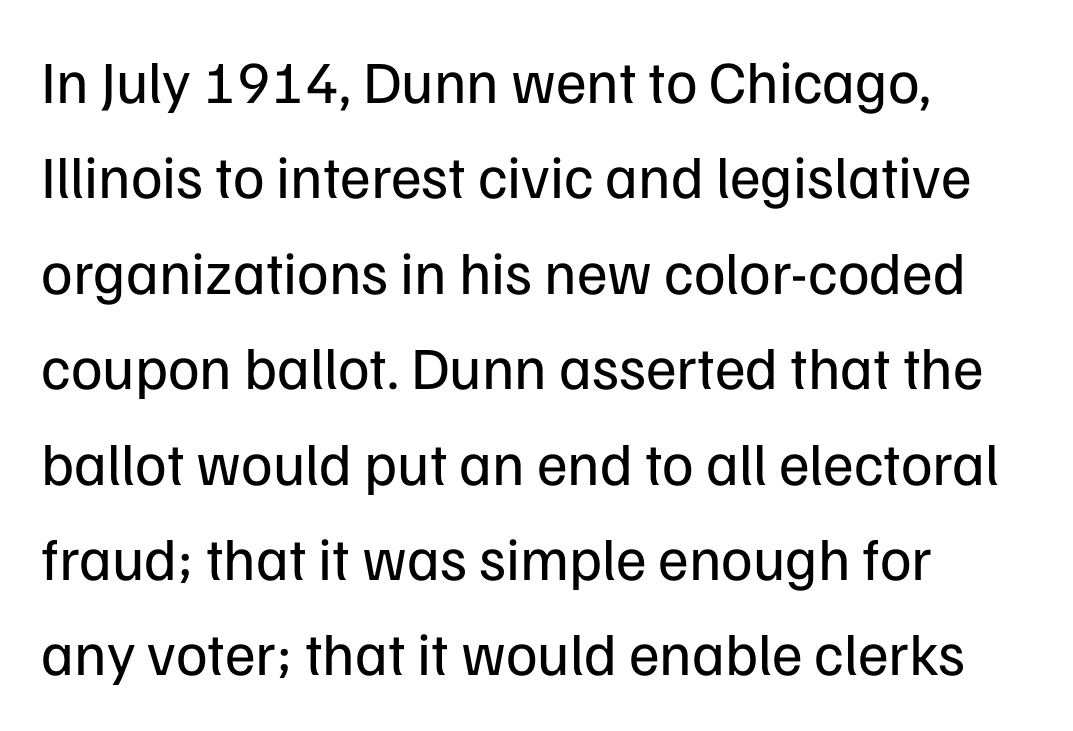
Q: Is the text bold? A: No.
Q: Is the text italic (slanted)? A: No, it is upright.
Q: Is the typeface a serif or a sans-serif typeface? A: Sans-serif.
Q: Is the text underlined? A: No.
Q: How is the paragraph aligned? A: Left-aligned.
Q: Is the spacing between letters normal or unusually wide? A: Normal.
Q: Is the spacing between lines tight, normal or loose? A: Normal.
Q: Width (condensed, normal, or wide)? A: Normal.
Q: Stroke contrast? A: Low.
Q: x-height? A: Medium.
Q: Monospaced? A: No.
